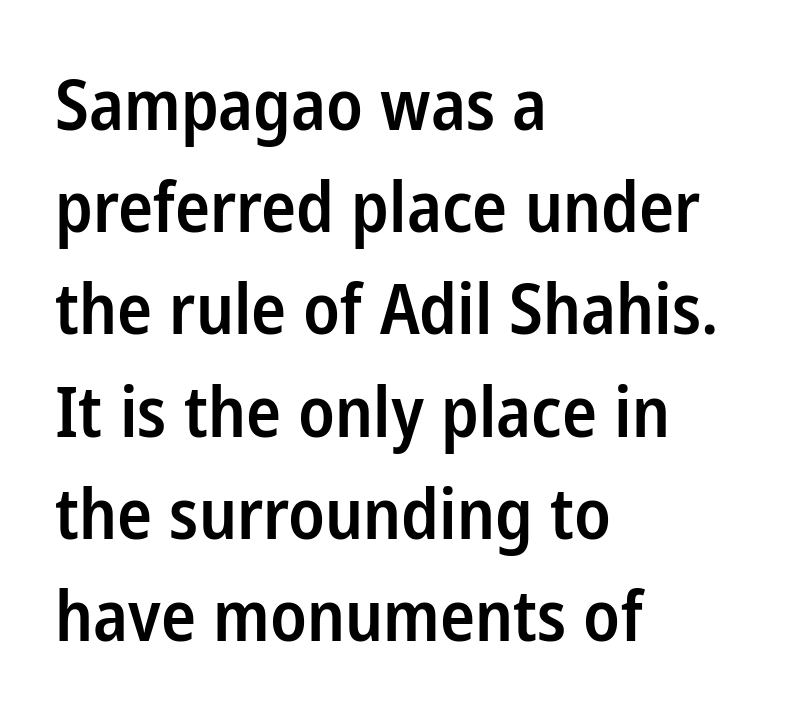
The image shows 70 px semibold, condensed sans-serif type, upright; set left-aligned, normal line spacing (1.46x), normal letter spacing, not underlined; low stroke contrast and a medium x-height.
